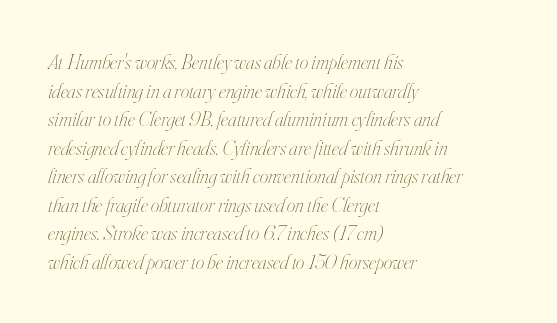
Q: Is the text bold? A: No.
Q: Is the text italic (slanted)? A: Yes, it leans right by about 16 degrees.
Q: Is the text underlined? A: No.
Q: How is the paragraph aligned? A: Left-aligned.
Q: Is the spacing between letters normal or unusually wide? A: Normal.
Q: Is the spacing between lines tight, normal or loose? A: Normal.
